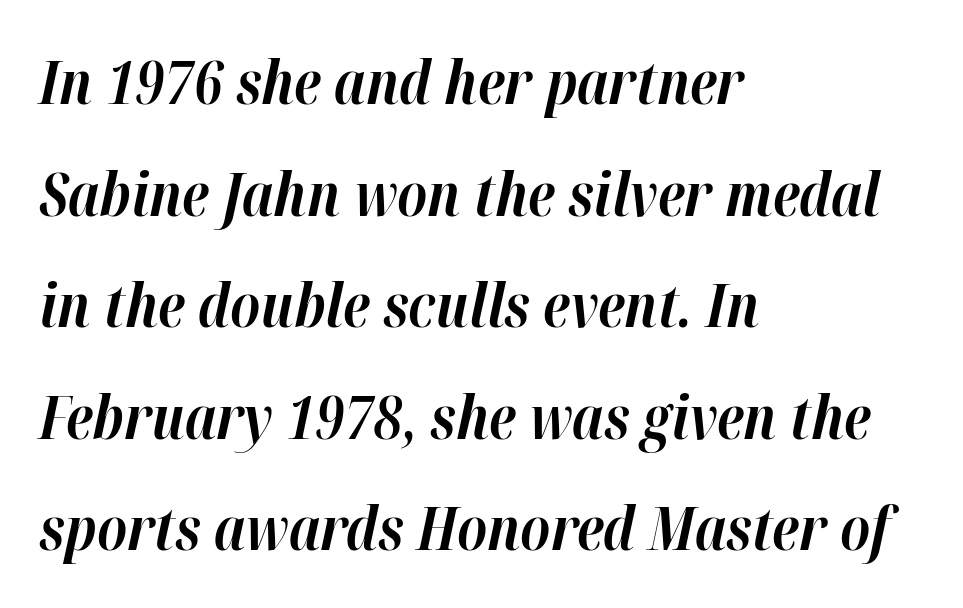
The image shows 60 px bold type, italic (leaning right); set left-aligned, line spacing 1.86x, normal letter spacing, not underlined; high stroke contrast and a medium x-height.
